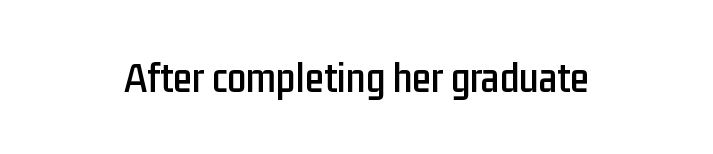
{"serif": "no", "italic": "no", "width": "condensed", "stroke_contrast": "low", "x_height": "medium", "monospaced": "no", "underline": "no", "letter_spacing": "normal", "letter_spacing_em": 0.0, "glyph_px": 43}
